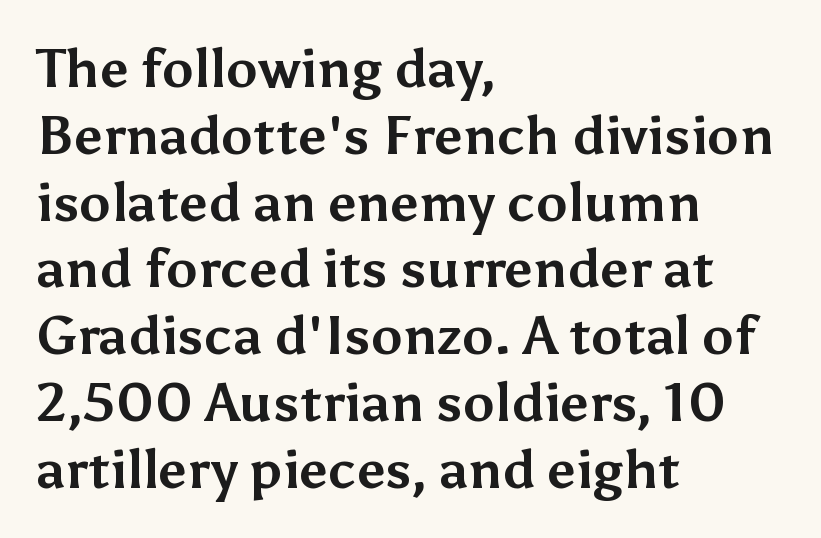
Q: Is the text bold? A: Yes.
Q: Is the text italic (slanted)? A: No, it is upright.
Q: Is the typeface a serif or a sans-serif typeface? A: Sans-serif.
Q: Is the text underlined? A: No.
Q: How is the paragraph aligned? A: Left-aligned.
Q: Is the spacing between letters normal or unusually wide? A: Normal.
Q: Is the spacing between lines tight, normal or loose? A: Normal.
Q: Width (condensed, normal, or wide)? A: Normal.
Q: Stroke contrast? A: Medium.
Q: x-height? A: Medium.
Q: Monospaced? A: No.
